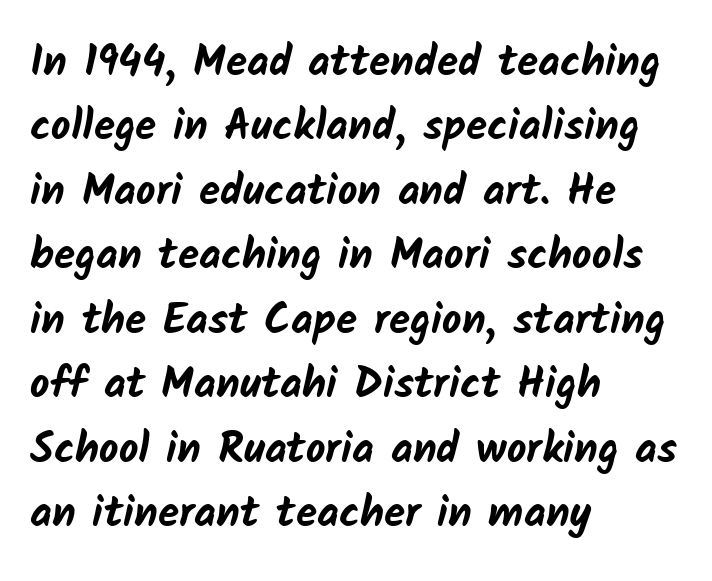
The image shows 43 px bold sans-serif type; set left-aligned, normal line spacing (1.5x), normal letter spacing, not underlined; low stroke contrast and a medium x-height.
